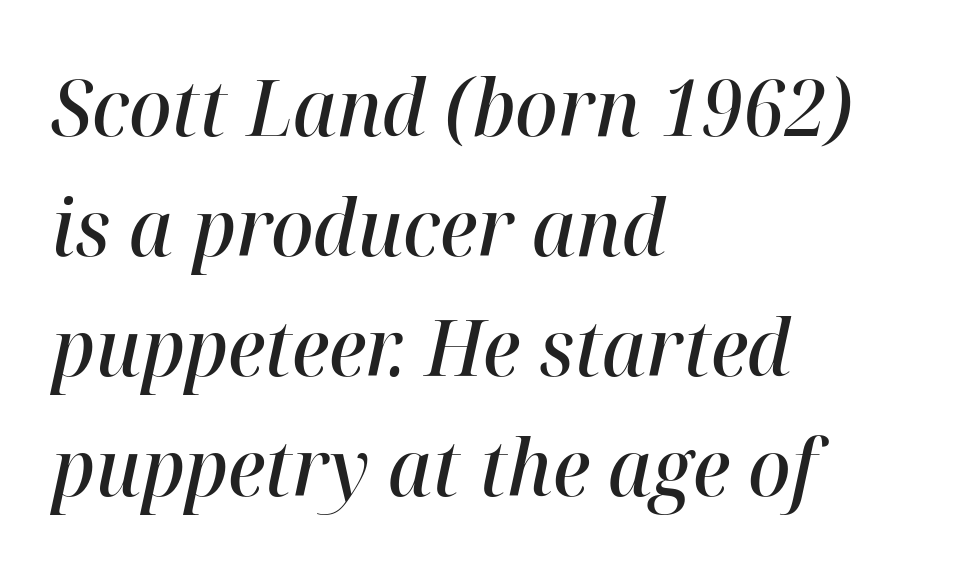
Q: Is the text bold? A: Semi-bold.
Q: Is the text italic (slanted)? A: Yes, it leans right by about 12 degrees.
Q: Is the text underlined? A: No.
Q: How is the paragraph aligned? A: Left-aligned.
Q: Is the spacing between letters normal or unusually wide? A: Normal.
Q: Is the spacing between lines tight, normal or loose? A: Normal.
Q: Width (condensed, normal, or wide)? A: Normal.
Q: Stroke contrast? A: High.
Q: x-height? A: Medium.
Q: Monospaced? A: No.
